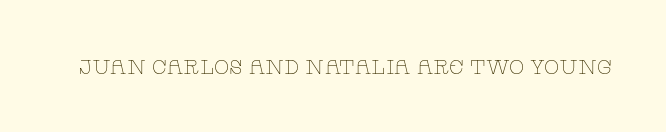
{"italic": "no", "bold": "no", "underline": "no", "letter_spacing": "normal", "letter_spacing_em": 0.0, "glyph_px": 20}
